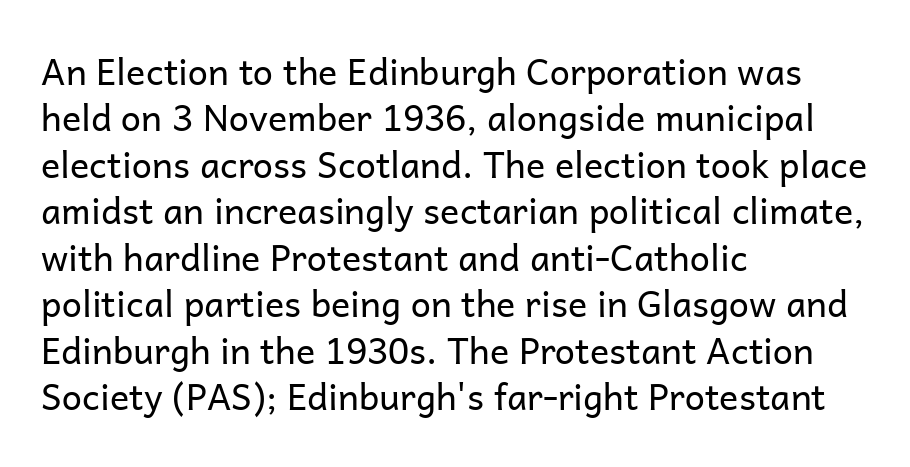
{"serif": "no", "italic": "no", "bold": "no", "weight": "regular", "width": "normal", "stroke_contrast": "low", "x_height": "medium", "monospaced": "no", "underline": "no", "align": "left", "line_spacing": "normal", "line_spacing_ratio": 1.29, "letter_spacing": "normal", "letter_spacing_em": 0.0, "glyph_px": 36}
